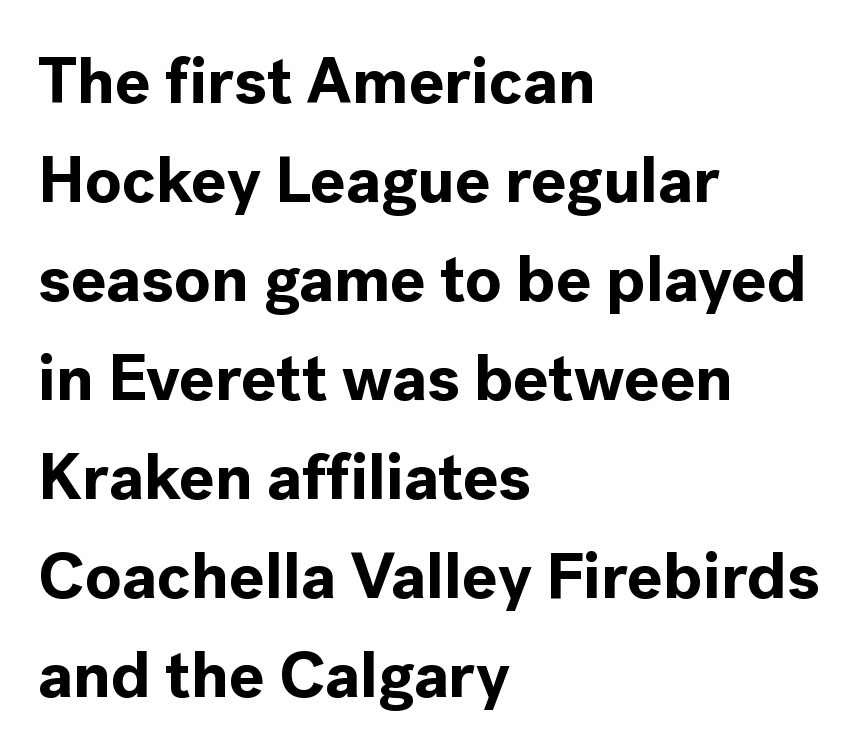
Q: Is the text bold? A: Yes.
Q: Is the text italic (slanted)? A: No, it is upright.
Q: Is the typeface a serif or a sans-serif typeface? A: Sans-serif.
Q: Is the text underlined? A: No.
Q: How is the paragraph aligned? A: Left-aligned.
Q: Is the spacing between letters normal or unusually wide? A: Normal.
Q: Is the spacing between lines tight, normal or loose? A: Normal.
Q: Width (condensed, normal, or wide)? A: Normal.
Q: x-height? A: Medium.
Q: Monospaced? A: No.
